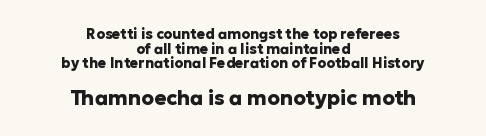
Q: Is the text bold? A: Yes.
Q: Is the text italic (slanted)? A: No, it is upright.
Q: Is the text underlined? A: No.
Q: How is the paragraph aligned? A: Centered.
Q: Is the spacing between letters normal or unusually wide? A: Normal.
Q: Is the spacing between lines tight, normal or loose? A: Tight.
Q: Which block of text is set in a larger size, the first (top) or the second (bottom)? A: The second (bottom) one.
